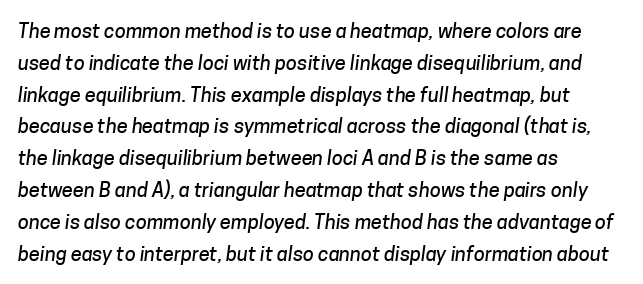
Q: Is the text underlined? A: No.
Q: How is the paragraph aligned? A: Left-aligned.
Q: Is the spacing between letters normal or unusually wide? A: Normal.
Q: Is the spacing between lines tight, normal or loose? A: Normal.
